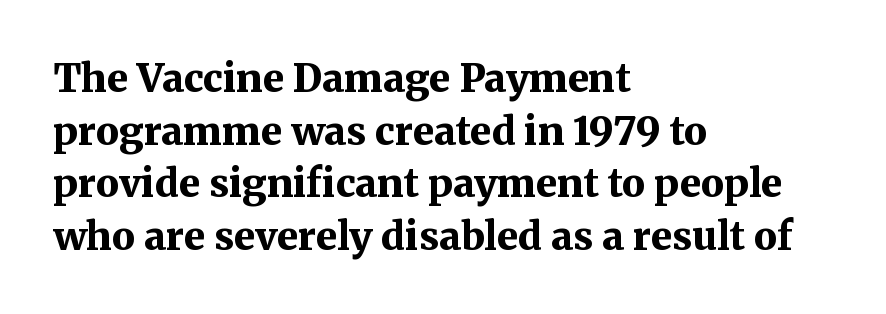
The image shows 39 px bold serif type, upright; set left-aligned, normal line spacing (1.35x), normal letter spacing, not underlined; medium stroke contrast and a medium x-height.
